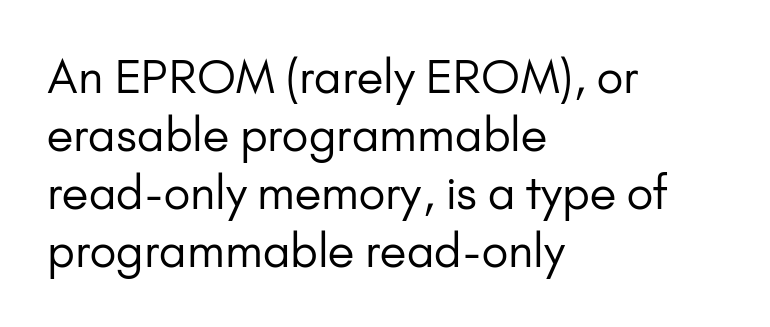
Q: Is the text bold? A: No.
Q: Is the text italic (slanted)? A: No, it is upright.
Q: Is the typeface a serif or a sans-serif typeface? A: Sans-serif.
Q: Is the text underlined? A: No.
Q: How is the paragraph aligned? A: Left-aligned.
Q: Is the spacing between letters normal or unusually wide? A: Normal.
Q: Is the spacing between lines tight, normal or loose? A: Normal.
Q: Width (condensed, normal, or wide)? A: Normal.
Q: Stroke contrast? A: Low.
Q: x-height? A: Small.
Q: Monospaced? A: No.
